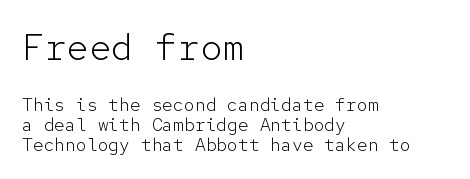
Q: Is the text bold? A: No.
Q: Is the text italic (slanted)? A: No, it is upright.
Q: Is the typeface a serif or a sans-serif typeface? A: Sans-serif.
Q: Is the text underlined? A: No.
Q: How is the paragraph aligned? A: Left-aligned.
Q: Is the spacing between letters normal or unusually wide? A: Normal.
Q: Is the spacing between lines tight, normal or loose? A: Tight.
Q: Which block of text is set in a larger size, the first (top) or the second (bottom)? A: The first (top) one.
Q: Width (condensed, normal, or wide)? A: Normal.
Q: Stroke contrast? A: Low.
Q: x-height? A: Medium.
Q: Monospaced? A: Yes.
